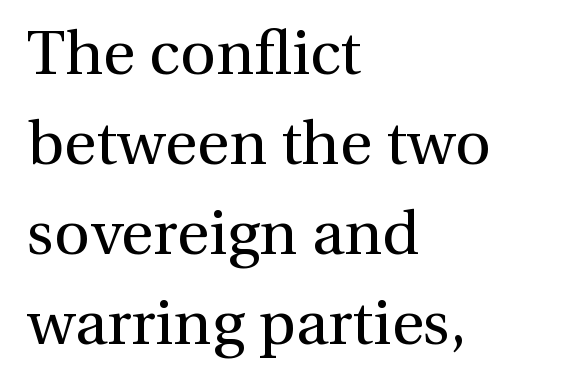
No italicization has been applied; the sample stays upright. This rendering features lettering with no underline. Does extra space separate the letters? No, they use regular spacing. Weight: in the light-to-regular range.
